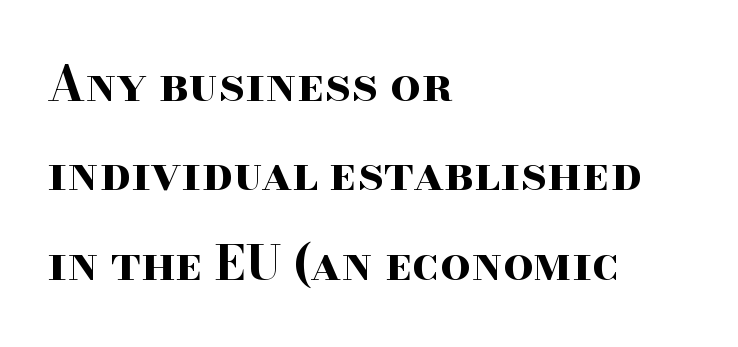
Does extra space separate the letters? No, they use regular spacing. The foot of each line stays bare and open. Tall strokes in this sample are plumb rather than angled. The paragraph shown leans on its left margin. Heavy-handed strokes throughout: this text is bold. The designer went with a serif here, giving each stem small feet.
